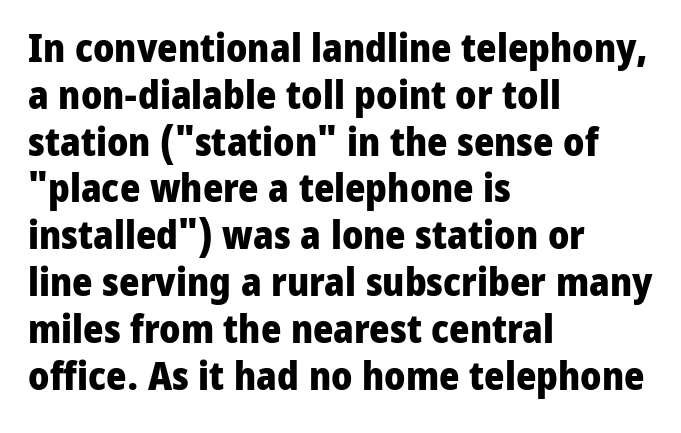
The image shows 39 px heavy sans-serif type, upright; set left-aligned, line spacing 1.2x, normal letter spacing, not underlined; low stroke contrast and a medium x-height.
